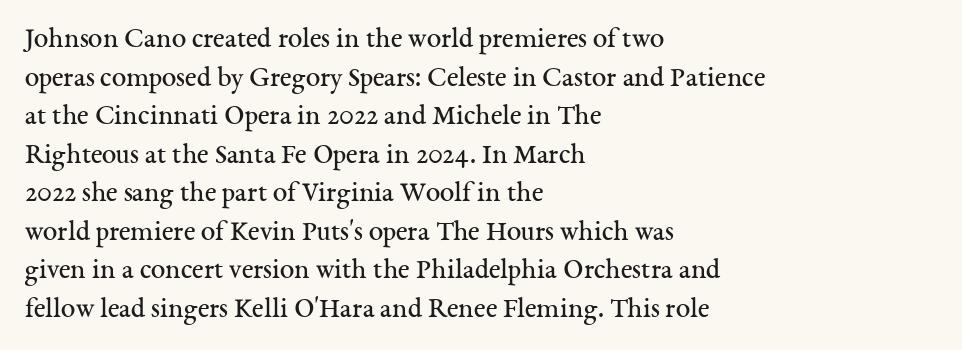
Q: Is the text bold? A: No.
Q: Is the text italic (slanted)? A: No, it is upright.
Q: Is the typeface a serif or a sans-serif typeface? A: Serif.
Q: Is the text underlined? A: No.
Q: How is the paragraph aligned? A: Left-aligned.
Q: Is the spacing between letters normal or unusually wide? A: Normal.
Q: Is the spacing between lines tight, normal or loose? A: Normal.
Q: Width (condensed, normal, or wide)? A: Normal.
Q: Stroke contrast? A: Medium.
Q: x-height? A: Medium.
Q: Monospaced? A: No.
